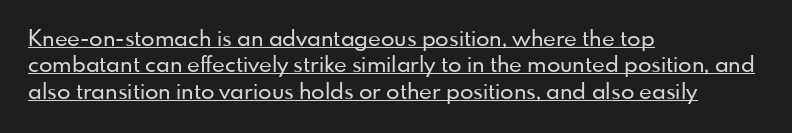
The image shows 22 px text type, upright; set left-aligned, line spacing 1.2x, normal letter spacing, underlined.
